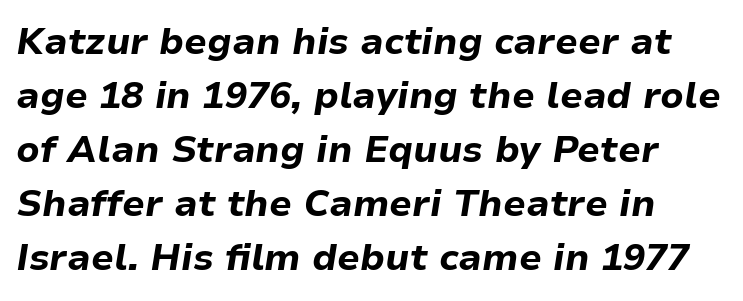
The image shows 37 px bold type, italic (leaning right); set left-aligned, normal line spacing (1.46x), normal letter spacing, not underlined; low stroke contrast and a medium x-height.
